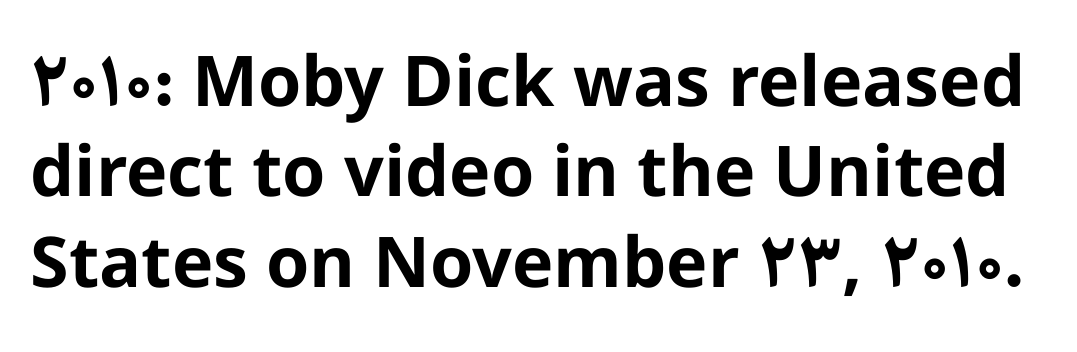
The image shows 70 px bold sans-serif type, upright; set normal line spacing (1.29x), normal letter spacing, not underlined; low stroke contrast and a medium x-height.
